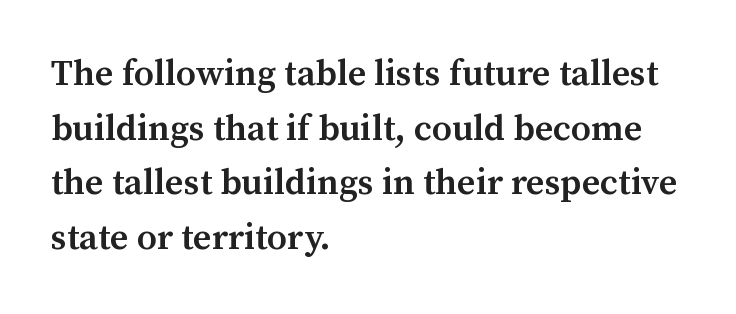
{"serif": "yes", "italic": "no", "bold": "semi", "weight": "semibold", "width": "normal", "stroke_contrast": "medium", "x_height": "medium", "monospaced": "no", "underline": "no", "align": "left", "line_spacing": "normal", "line_spacing_ratio": 1.52, "letter_spacing": "normal", "letter_spacing_em": 0.0, "glyph_px": 36}
